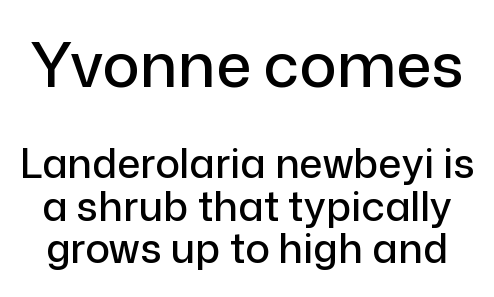
Q: Is the text italic (slanted)? A: No, it is upright.
Q: Is the typeface a serif or a sans-serif typeface? A: Sans-serif.
Q: Is the text underlined? A: No.
Q: Is the spacing between letters normal or unusually wide? A: Normal.
Q: Is the spacing between lines tight, normal or loose? A: Tight.
Q: Which block of text is set in a larger size, the first (top) or the second (bottom)? A: The first (top) one.
Q: Width (condensed, normal, or wide)? A: Normal.
Q: Stroke contrast? A: Low.
Q: x-height? A: Medium.
Q: Monospaced? A: No.
